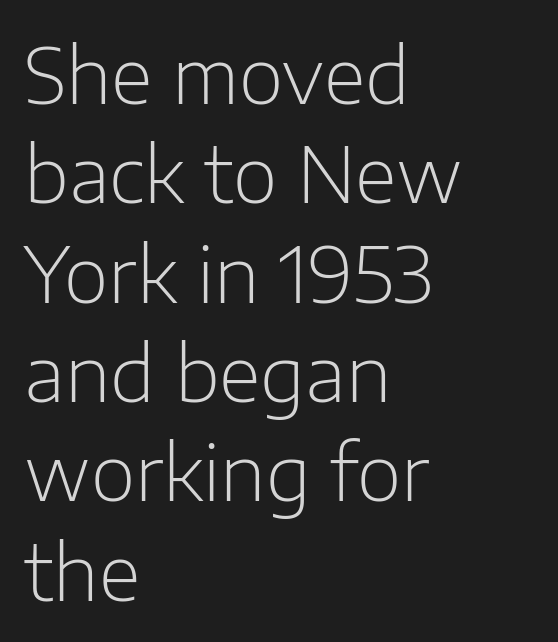
Q: Is the text bold? A: No.
Q: Is the text italic (slanted)? A: No, it is upright.
Q: Is the typeface a serif or a sans-serif typeface? A: Sans-serif.
Q: Is the text underlined? A: No.
Q: How is the paragraph aligned? A: Left-aligned.
Q: Is the spacing between letters normal or unusually wide? A: Normal.
Q: Is the spacing between lines tight, normal or loose? A: Normal.
Q: Width (condensed, normal, or wide)? A: Normal.
Q: Stroke contrast? A: Low.
Q: x-height? A: Medium.
Q: Monospaced? A: No.
